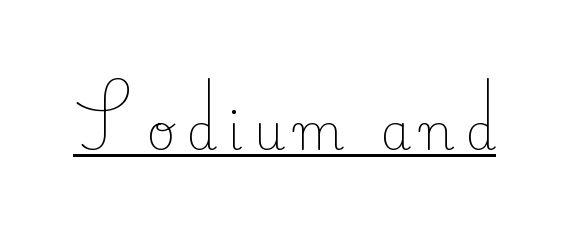
{"serif": "yes", "italic": "no", "bold": "no", "weight": "light", "width": "normal", "stroke_contrast": "low", "x_height": "small", "monospaced": "no", "underline": "yes", "letter_spacing": "wide", "letter_spacing_em": 0.22, "glyph_px": 49}
